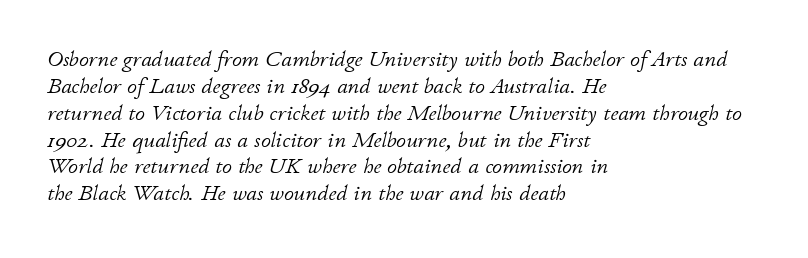
{"italic": "yes", "lean": "right", "slant_degrees": 11, "bold": "no", "underline": "no", "align": "left", "line_spacing_ratio": 1.22, "letter_spacing": "normal", "letter_spacing_em": 0.0, "glyph_px": 22}
